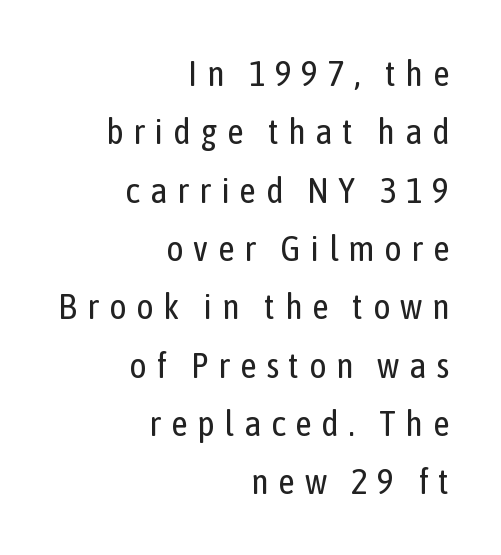
The image shows 36 px regular-weight, condensed sans-serif type, upright; set right-aligned, normal line spacing (1.62x), unusually wide letter spacing (+0.27 em), not underlined; low stroke contrast and a medium x-height.
